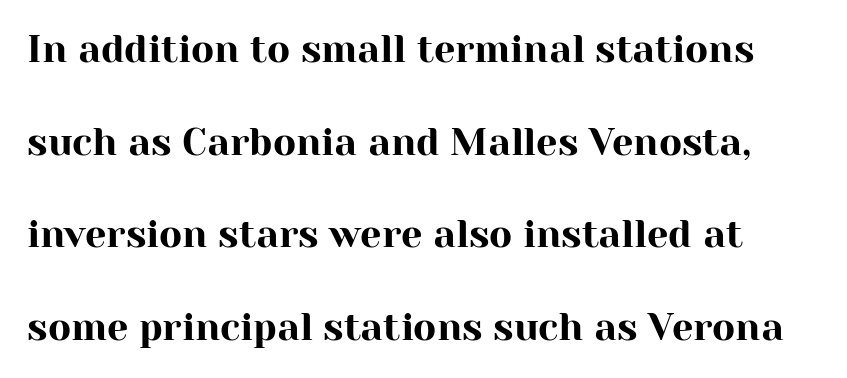
The image shows 38 px serif type, upright; set loose line spacing (2.44x), normal letter spacing, not underlined; high stroke contrast and a medium x-height.
